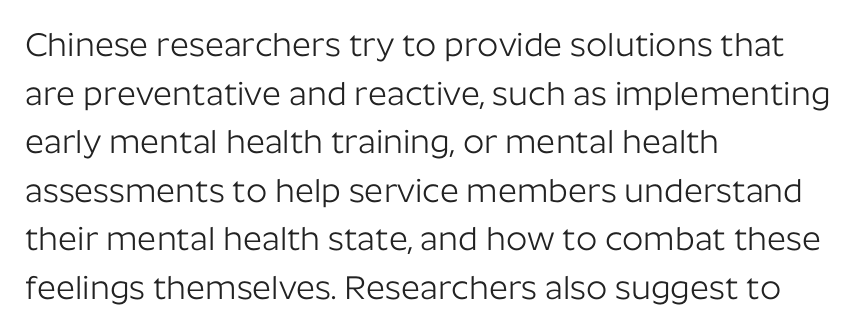
{"serif": "no", "italic": "no", "bold": "no", "weight": "light", "width": "normal", "stroke_contrast": "low", "x_height": "medium", "monospaced": "no", "underline": "no", "align": "left", "line_spacing": "normal", "line_spacing_ratio": 1.47, "letter_spacing": "normal", "letter_spacing_em": 0.0, "glyph_px": 33}
